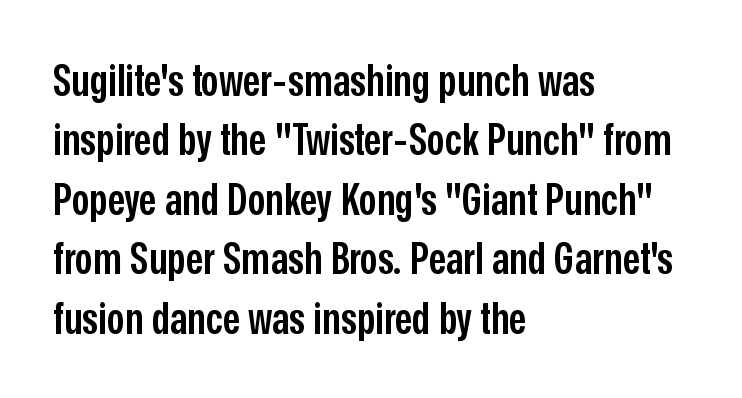
The image shows 44 px semibold, condensed sans-serif type, upright; set left-aligned, normal line spacing (1.35x), normal letter spacing, not underlined; low stroke contrast and a medium x-height.
